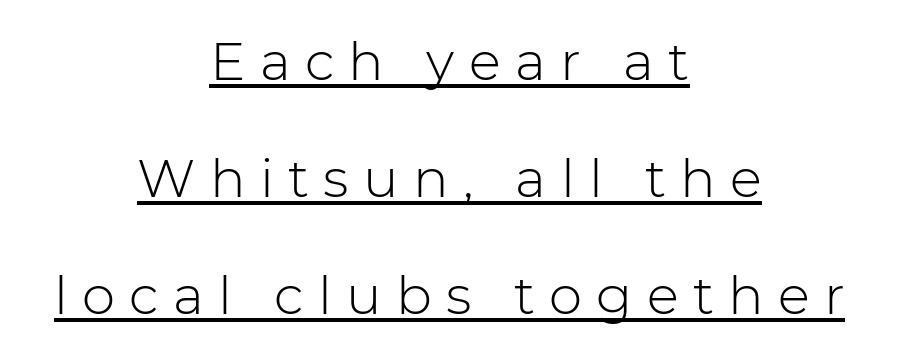
The image shows 53 px light sans-serif type, upright; set centered, loose line spacing (2.21x), unusually wide letter spacing (+0.27 em), underlined; low stroke contrast and a medium x-height.
